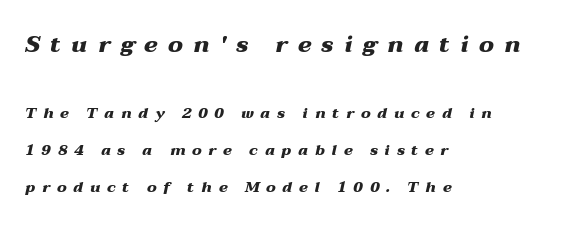
Q: Is the text bold? A: Yes.
Q: Is the text italic (slanted)? A: Yes, it leans right by about 12 degrees.
Q: Is the text underlined? A: No.
Q: How is the paragraph aligned? A: Left-aligned.
Q: Is the spacing between letters normal or unusually wide? A: Unusually wide.
Q: Is the spacing between lines tight, normal or loose? A: Loose.
Q: Which block of text is set in a larger size, the first (top) or the second (bottom)? A: The first (top) one.
